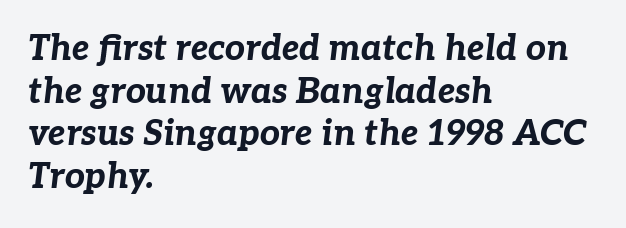
{"italic": "yes", "lean": "right", "slant_degrees": 7, "bold": "yes", "weight": "bold", "width": "normal", "stroke_contrast": "low", "x_height": "medium", "monospaced": "no", "underline": "no", "align": "left", "line_spacing_ratio": 1.22, "letter_spacing": "normal", "letter_spacing_em": 0.0, "glyph_px": 35}
